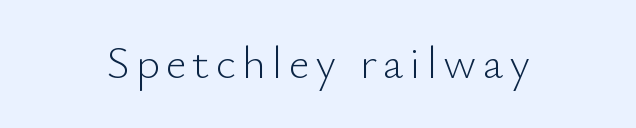
The image shows 46 px light sans-serif type, upright; set not underlined; low stroke contrast and a small x-height.
